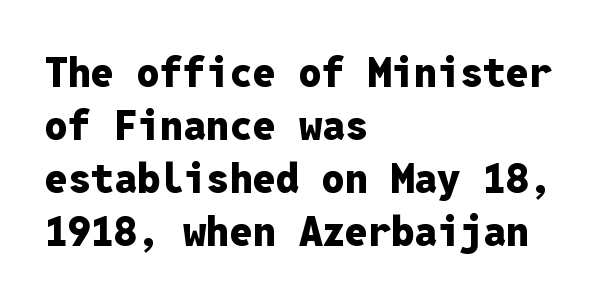
Q: Is the text bold? A: Yes.
Q: Is the text italic (slanted)? A: No, it is upright.
Q: Is the typeface a serif or a sans-serif typeface? A: Sans-serif.
Q: Is the text underlined? A: No.
Q: How is the paragraph aligned? A: Left-aligned.
Q: Is the spacing between letters normal or unusually wide? A: Normal.
Q: Is the spacing between lines tight, normal or loose? A: Normal.
Q: Width (condensed, normal, or wide)? A: Normal.
Q: Stroke contrast? A: Low.
Q: x-height? A: Medium.
Q: Monospaced? A: Yes.
